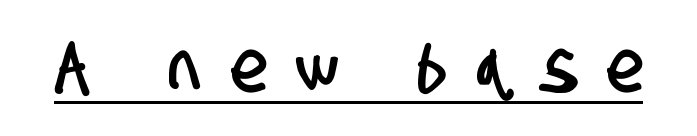
{"serif": "no", "width": "condensed", "stroke_contrast": "low", "x_height": "large", "monospaced": "no", "underline": "yes", "letter_spacing": "wide", "letter_spacing_em": 0.42, "glyph_px": 73}
